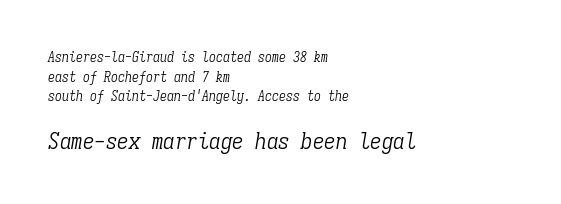
Q: Is the text bold? A: No.
Q: Is the text italic (slanted)? A: Yes, it leans right by about 9 degrees.
Q: Is the text underlined? A: No.
Q: How is the paragraph aligned? A: Left-aligned.
Q: Is the spacing between letters normal or unusually wide? A: Normal.
Q: Is the spacing between lines tight, normal or loose? A: Normal.
Q: Which block of text is set in a larger size, the first (top) or the second (bottom)? A: The second (bottom) one.
